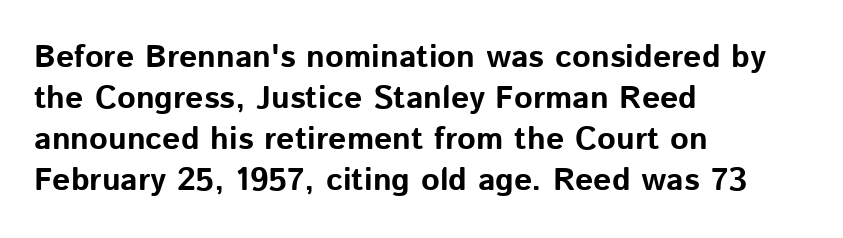
{"serif": "no", "italic": "no", "bold": "yes", "weight": "bold", "width": "normal", "stroke_contrast": "low", "x_height": "medium", "monospaced": "no", "underline": "no", "align": "left", "line_spacing": "normal", "line_spacing_ratio": 1.28, "letter_spacing": "normal", "letter_spacing_em": 0.0, "glyph_px": 32}
